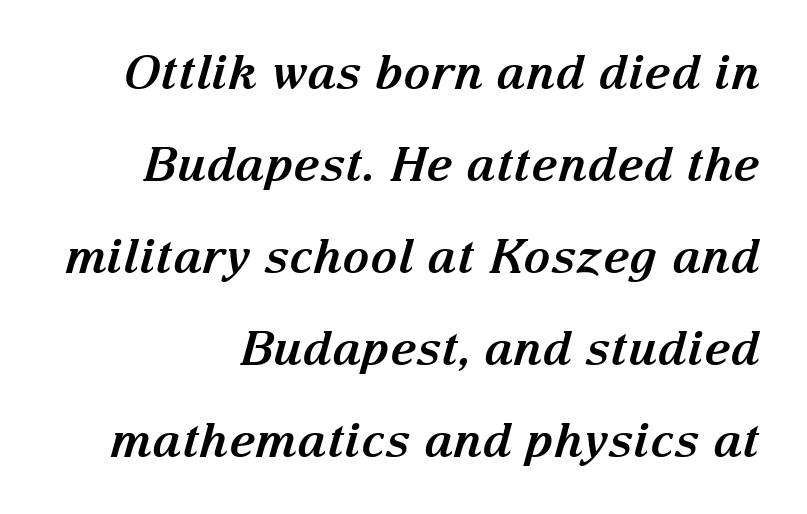
{"serif": "yes", "italic": "yes", "lean": "right", "slant_degrees": 15, "bold": "yes", "weight": "bold", "width": "normal", "stroke_contrast": "medium", "x_height": "medium", "monospaced": "no", "underline": "no", "align": "right", "line_spacing": "loose", "line_spacing_ratio": 1.96, "letter_spacing": "normal", "letter_spacing_em": 0.0, "glyph_px": 47}
